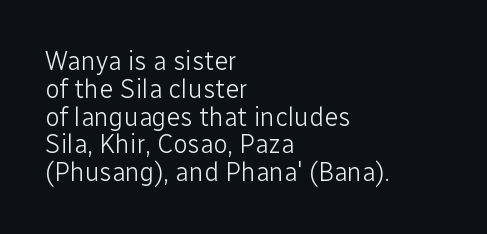
Q: Is the text bold? A: No.
Q: Is the text italic (slanted)? A: No, it is upright.
Q: Is the text underlined? A: No.
Q: How is the paragraph aligned? A: Left-aligned.
Q: Is the spacing between letters normal or unusually wide? A: Normal.
Q: Is the spacing between lines tight, normal or loose? A: Tight.
